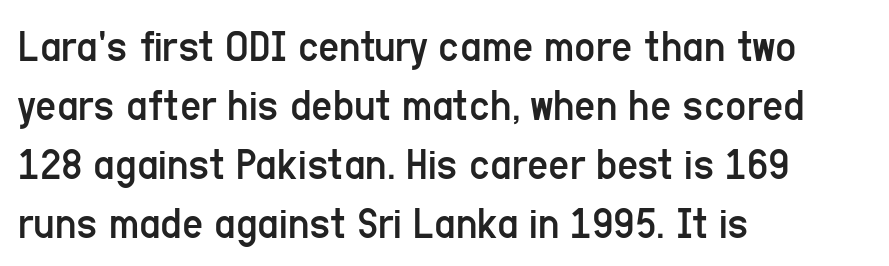
{"serif": "no", "italic": "no", "bold": "no", "weight": "regular", "width": "condensed", "stroke_contrast": "low", "x_height": "medium", "monospaced": "no", "underline": "no", "align": "left", "line_spacing": "normal", "line_spacing_ratio": 1.28, "letter_spacing": "normal", "letter_spacing_em": 0.0, "glyph_px": 46}
